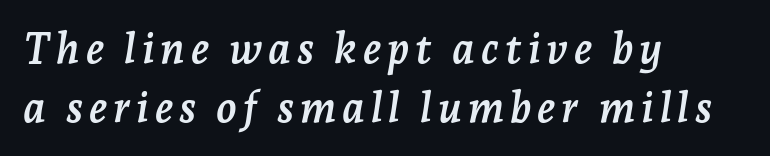
The image shows 42 px semibold serif type, italic (leaning right); set left-aligned, normal line spacing (1.41x), not underlined; low stroke contrast and a medium x-height.
